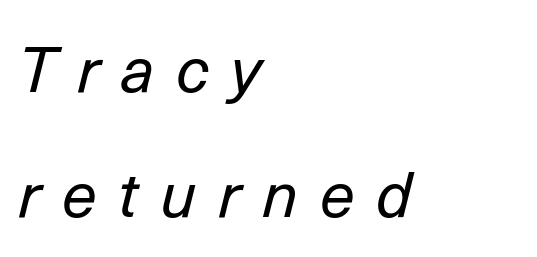
The image shows 63 px regular-weight type, italic (leaning right); set left-aligned, loose line spacing (1.98x), unusually wide letter spacing (+0.34 em), not underlined; low stroke contrast and a medium x-height.
